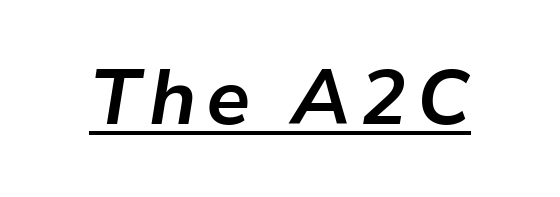
Q: Is the text bold? A: Yes.
Q: Is the text italic (slanted)? A: Yes, it leans right by about 9 degrees.
Q: Is the text underlined? A: Yes.
Q: Width (condensed, normal, or wide)? A: Normal.
Q: Stroke contrast? A: Low.
Q: x-height? A: Medium.
Q: Monospaced? A: No.
